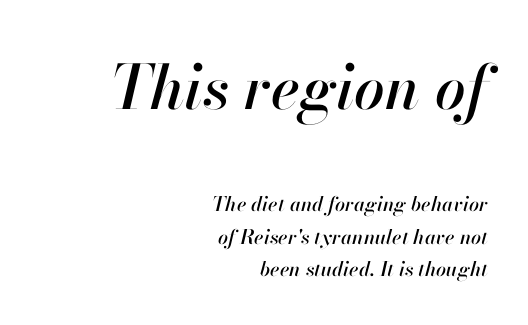
Q: Is the text italic (slanted)? A: Yes, it leans right by about 13 degrees.
Q: Is the text underlined? A: No.
Q: How is the paragraph aligned? A: Right-aligned.
Q: Is the spacing between letters normal or unusually wide? A: Normal.
Q: Is the spacing between lines tight, normal or loose? A: Normal.
Q: Which block of text is set in a larger size, the first (top) or the second (bottom)? A: The first (top) one.
Q: Width (condensed, normal, or wide)? A: Normal.
Q: Stroke contrast? A: High.
Q: x-height? A: Small.
Q: Monospaced? A: No.
